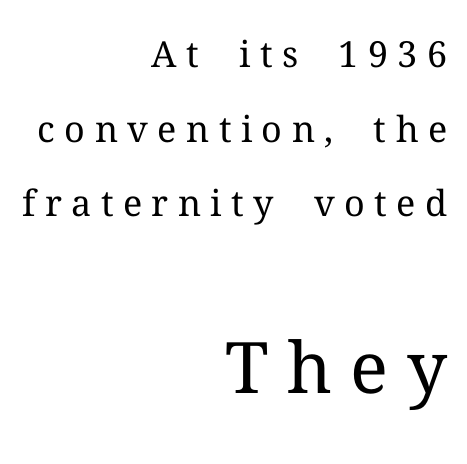
Look at the bottom of the vertical strokes: they flare into serifs here. In terms of letterspacing, this is a distinctly airy, spread setting. Airy leading. Quick note: not italic, upright. Which margin do the lines hug? The right one — the left edge is uneven. The space beneath each line is pristine and unruled.
